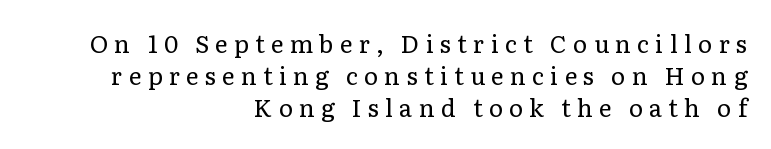
{"italic": "no", "bold": "no", "underline": "no", "align": "right", "line_spacing": "normal", "line_spacing_ratio": 1.33, "letter_spacing": "wide", "letter_spacing_em": 0.26, "glyph_px": 24}
